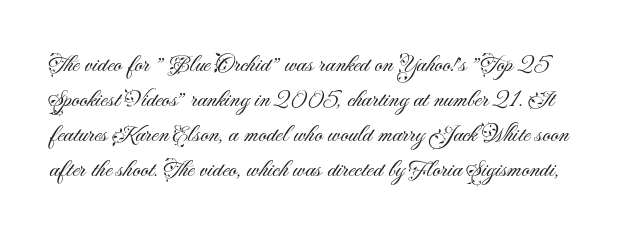
{"bold": "no", "underline": "no", "line_spacing": "normal", "line_spacing_ratio": 1.4, "letter_spacing": "normal", "letter_spacing_em": 0.0, "glyph_px": 25}
